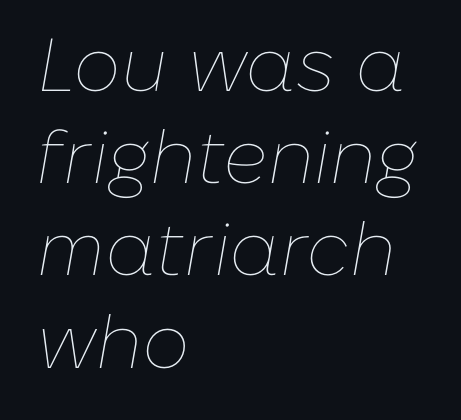
{"italic": "yes", "lean": "right", "slant_degrees": 10, "bold": "no", "weight": "thin", "width": "normal", "stroke_contrast": "low", "x_height": "medium", "monospaced": "no", "underline": "no", "align": "left", "line_spacing_ratio": 1.23, "letter_spacing": "normal", "letter_spacing_em": 0.0, "glyph_px": 75}
